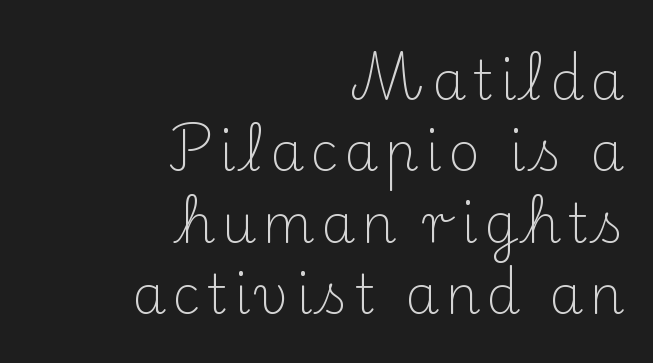
The image shows 54 px light serif type, upright; set right-aligned, normal line spacing (1.32x), not underlined; medium stroke contrast and a small x-height.
